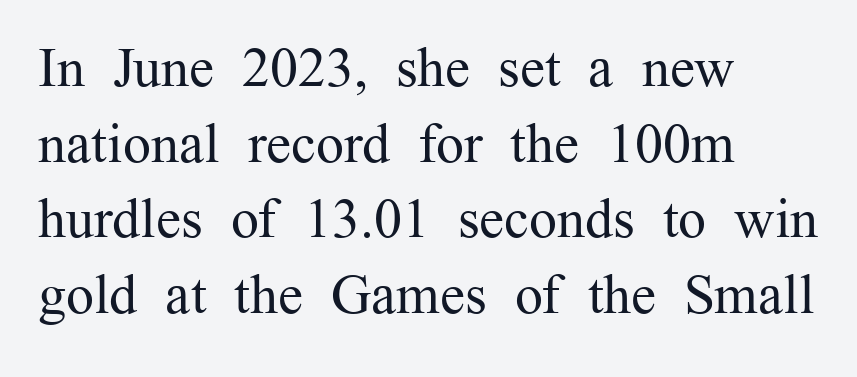
The image shows 56 px regular-weight serif type, upright; set left-aligned, normal line spacing (1.35x), normal letter spacing, not underlined; medium stroke contrast and a medium x-height.
